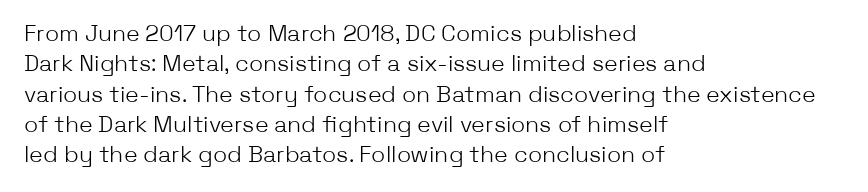
{"italic": "no", "bold": "no", "underline": "no", "align": "left", "line_spacing": "normal", "line_spacing_ratio": 1.32, "letter_spacing": "normal", "letter_spacing_em": 0.0, "glyph_px": 23}
